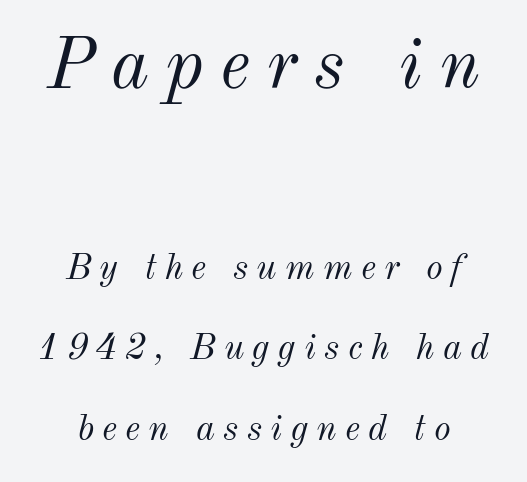
{"italic": "yes", "lean": "right", "slant_degrees": 12, "bold": "no", "weight": "light", "width": "normal", "stroke_contrast": "medium", "x_height": "small", "monospaced": "no", "underline": "no", "line_spacing": "loose", "line_spacing_ratio": 2.23, "letter_spacing": "wide", "letter_spacing_em": 0.23, "larger_block": "first", "size_ratio": 2.0, "glyph_px": 72}
